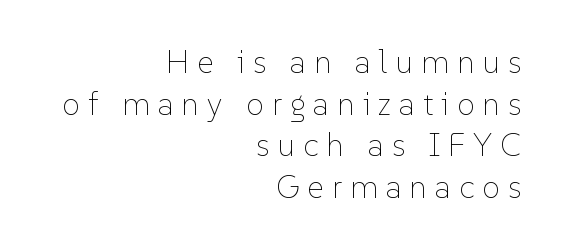
The image shows 32 px thin type, upright; set right-aligned, normal line spacing (1.3x), unusually wide letter spacing (+0.25 em), not underlined; low stroke contrast and a medium x-height.
